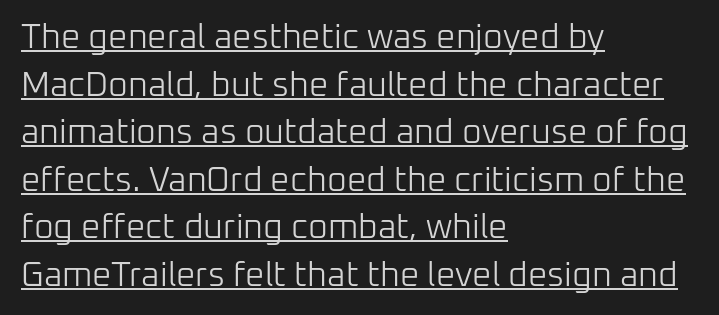
{"serif": "no", "italic": "no", "bold": "no", "weight": "light", "width": "normal", "stroke_contrast": "low", "x_height": "medium", "monospaced": "no", "underline": "yes", "align": "left", "line_spacing": "normal", "line_spacing_ratio": 1.4, "letter_spacing": "normal", "letter_spacing_em": 0.0, "glyph_px": 34}
